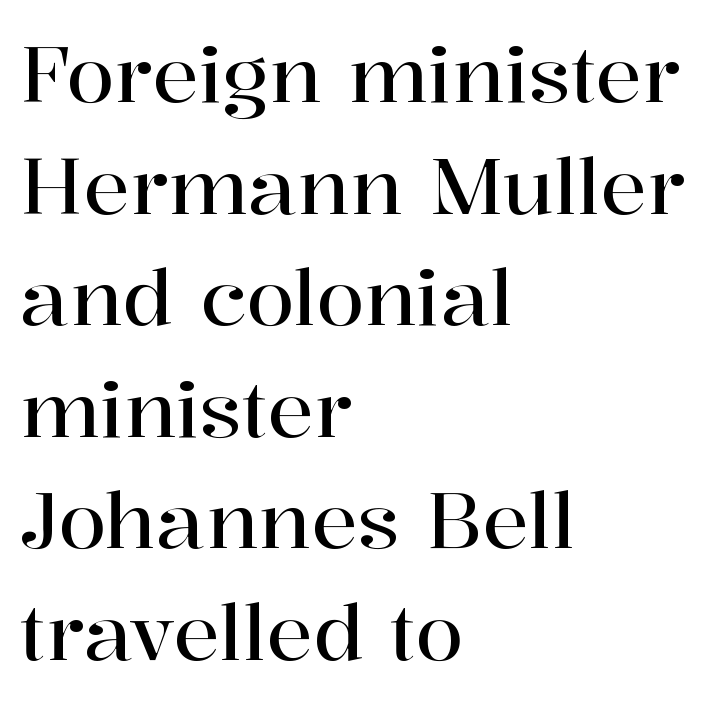
There is no visible air inserted between adjacent glyphs. Tall strokes in this sample are plumb rather than angled. The face used here is proportionally spaced, like ordinary book or web type. Regarding leading, the lines here are spaced in the standard way.
